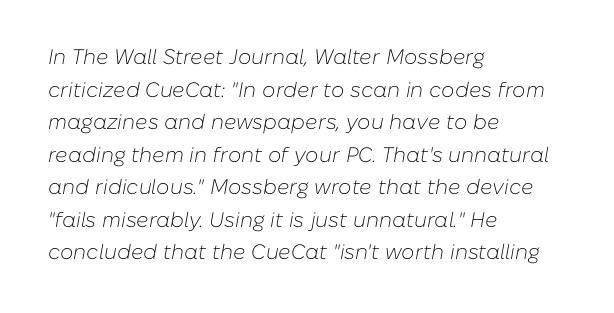
The image shows 21 px text type, italic (leaning right); set left-aligned, normal line spacing (1.55x), normal letter spacing, not underlined.
